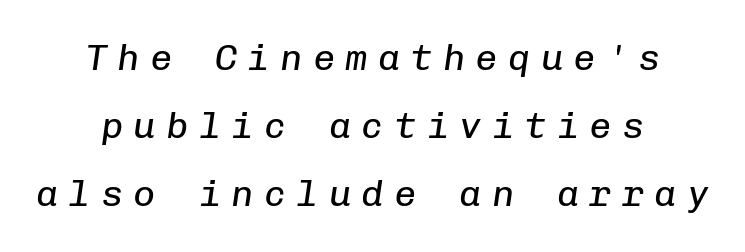
The image shows 37 px regular-weight type, italic (leaning right), monospaced; set centered, line spacing 1.84x, unusually wide letter spacing (+0.28 em), not underlined; low stroke contrast and a medium x-height.
